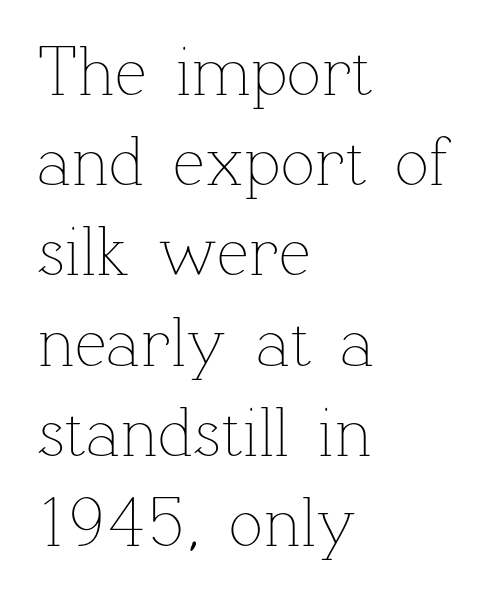
{"italic": "no", "bold": "no", "weight": "thin", "width": "normal", "stroke_contrast": "low", "x_height": "medium", "monospaced": "no", "underline": "no", "align": "left", "line_spacing": "normal", "line_spacing_ratio": 1.27, "letter_spacing": "normal", "letter_spacing_em": 0.0, "glyph_px": 71}
